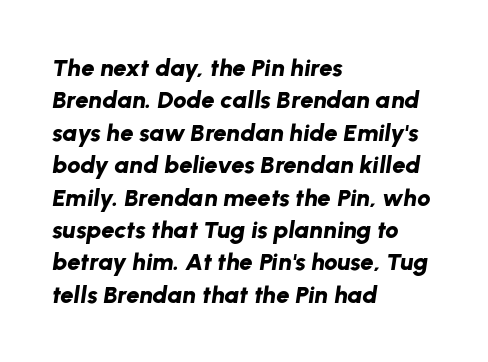
{"italic": "yes", "lean": "right", "slant_degrees": 8, "bold": "yes", "underline": "no", "align": "left", "line_spacing": "normal", "line_spacing_ratio": 1.35, "letter_spacing": "normal", "letter_spacing_em": 0.0, "glyph_px": 24}
